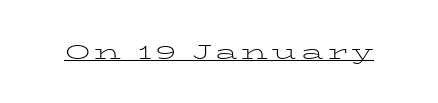
Stroke mass is kept to a normal reading level or below. Somebody hit Ctrl+U on this one — the words are underlined. Tall strokes in this sample are plumb rather than angled. The letterforms stand isolated, each surrounded by extra space.
